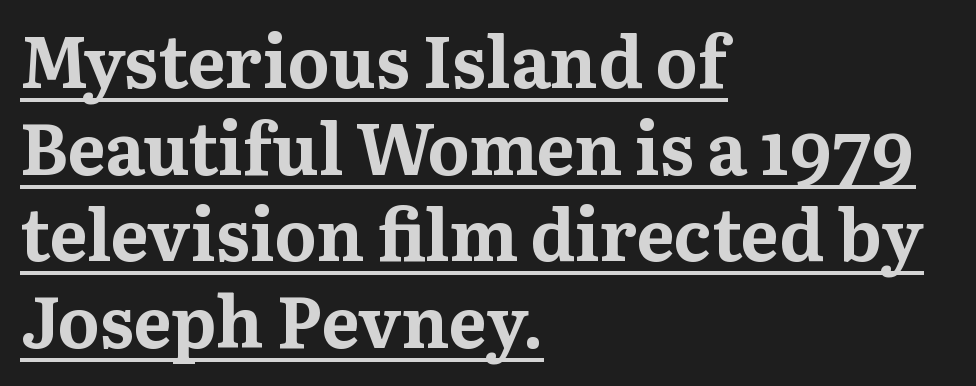
Q: Is the text bold? A: Yes.
Q: Is the text italic (slanted)? A: No, it is upright.
Q: Is the typeface a serif or a sans-serif typeface? A: Serif.
Q: Is the text underlined? A: Yes.
Q: How is the paragraph aligned? A: Left-aligned.
Q: Is the spacing between letters normal or unusually wide? A: Normal.
Q: Width (condensed, normal, or wide)? A: Normal.
Q: Stroke contrast? A: Medium.
Q: x-height? A: Medium.
Q: Monospaced? A: No.
